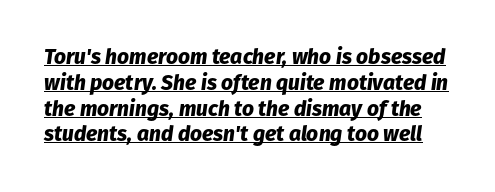
{"italic": "yes", "lean": "right", "slant_degrees": 8, "bold": "yes", "underline": "yes", "line_spacing_ratio": 1.23, "letter_spacing": "normal", "letter_spacing_em": 0.0, "glyph_px": 21}
